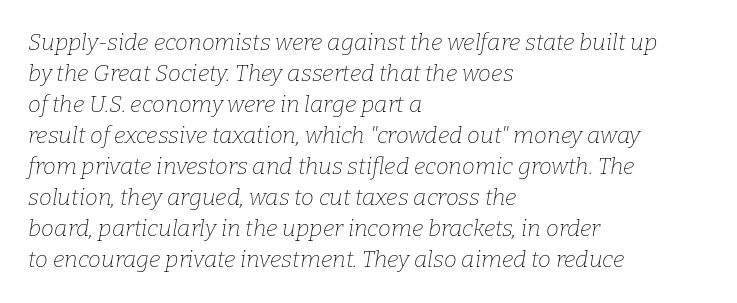
Q: Is the text bold? A: No.
Q: Is the text italic (slanted)? A: Yes, it leans right by about 9 degrees.
Q: Is the text underlined? A: No.
Q: How is the paragraph aligned? A: Left-aligned.
Q: Is the spacing between letters normal or unusually wide? A: Normal.
Q: Is the spacing between lines tight, normal or loose? A: Normal.
